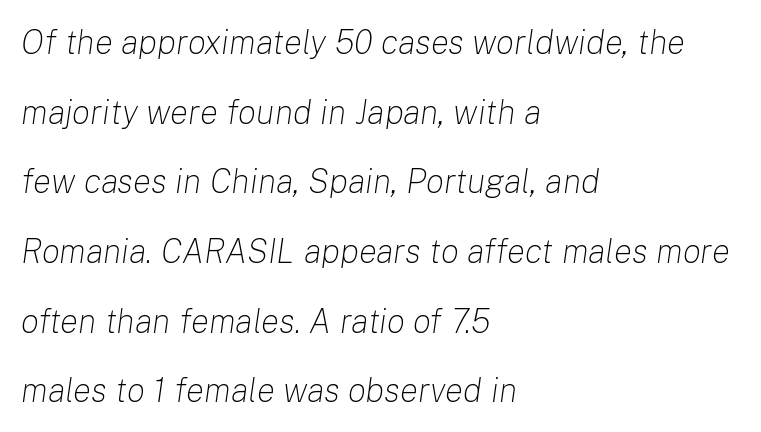
Looks like regular typesetting: each glyph gets only the width it needs. Looking at the ascenders, they clearly lean. Compared with a centered layout, this one pins lines to the left instead. Is the type heavy? It reads as light-to-regular instead.
